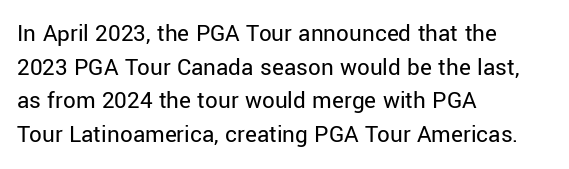
{"italic": "no", "bold": "no", "underline": "no", "align": "left", "line_spacing": "normal", "line_spacing_ratio": 1.35, "letter_spacing": "normal", "letter_spacing_em": 0.0, "glyph_px": 25}
